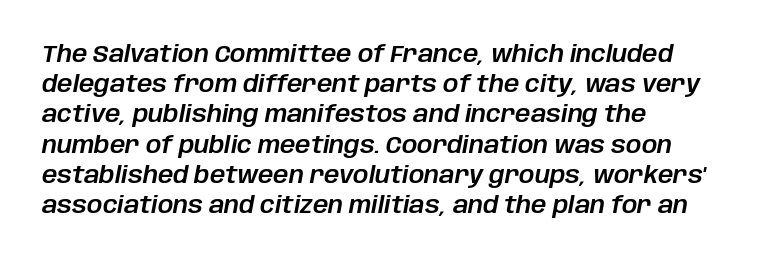
The space directly below the letters is spotless. Does the lettering tilt? It does — this is italic. These lines are set flush left with a ragged right edge. Does the leading feel generous? No, just average. Nothing unusual about the tracking: characters are spaced as the font intends.
